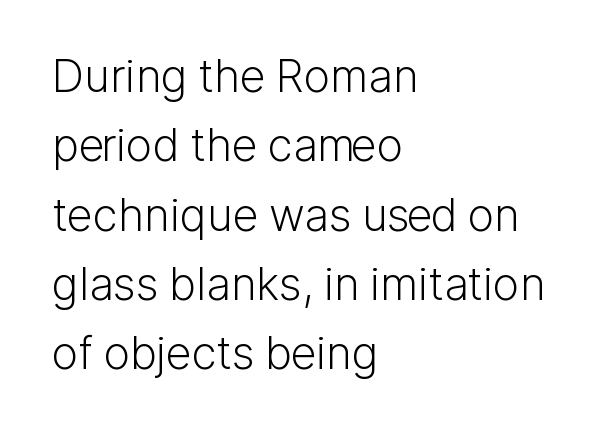
This block has exactly the height ordinary leading produces. Bare-footed words on every line. The font family rendered here belongs to the sans-serif group. This sample uses an upright cut, with every glyph sitting square on the baseline. Do the characters align in a grid? No, the font is proportional. Glyph-to-glyph distance matches everyday printed text.
